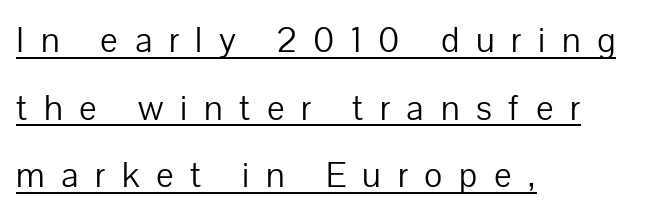
You can tell it's not italic because the verticals are truly vertical. The lines in this sample share a left origin and differ only in where they stop. Font category for this specimen: sans-serif. Is the stroke heavy? The answer is a plain regular-or-lighter.
